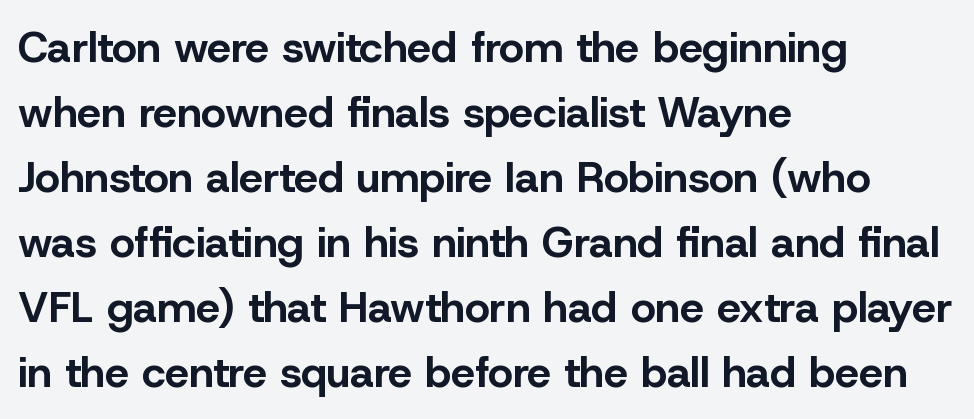
{"serif": "no", "italic": "no", "bold": "yes", "weight": "bold", "width": "normal", "stroke_contrast": "low", "x_height": "medium", "monospaced": "no", "underline": "no", "align": "left", "line_spacing": "normal", "line_spacing_ratio": 1.51, "letter_spacing": "normal", "letter_spacing_em": 0.0, "glyph_px": 43}
